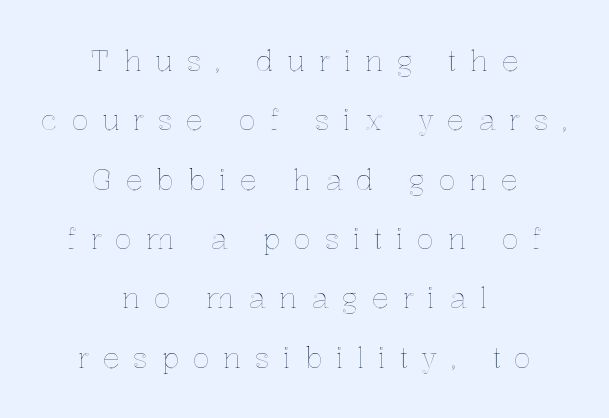
{"italic": "no", "width": "normal", "x_height": "medium", "monospaced": "no", "underline": "no", "align": "center", "line_spacing": "loose", "line_spacing_ratio": 2.12, "letter_spacing": "wide", "letter_spacing_em": 0.49, "glyph_px": 28}
